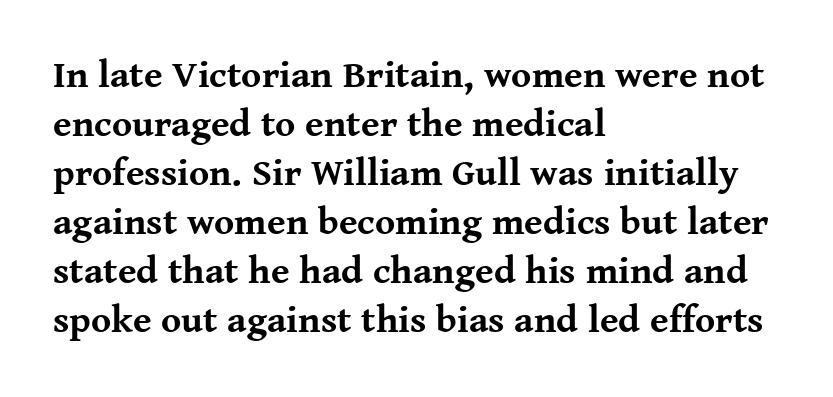
{"serif": "yes", "italic": "no", "bold": "yes", "weight": "bold", "width": "normal", "stroke_contrast": "medium", "x_height": "medium", "monospaced": "no", "underline": "no", "align": "left", "line_spacing": "normal", "line_spacing_ratio": 1.29, "letter_spacing": "normal", "letter_spacing_em": 0.0, "glyph_px": 38}
